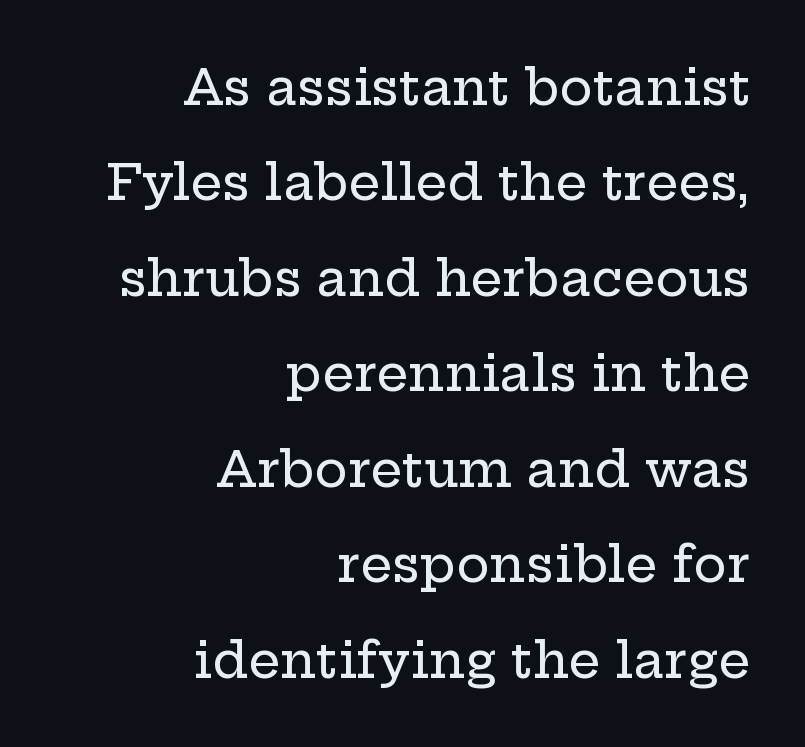
Q: Is the text italic (slanted)? A: No, it is upright.
Q: Is the typeface a serif or a sans-serif typeface? A: Serif.
Q: Is the text underlined? A: No.
Q: How is the paragraph aligned? A: Right-aligned.
Q: Is the spacing between letters normal or unusually wide? A: Normal.
Q: Is the spacing between lines tight, normal or loose? A: Loose.
Q: Width (condensed, normal, or wide)? A: Wide.
Q: Stroke contrast? A: Low.
Q: x-height? A: Medium.
Q: Monospaced? A: No.
